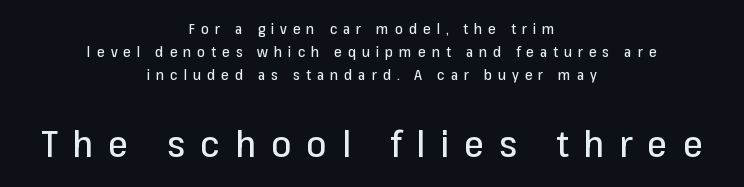
The image shows 36 px sans-serif type, upright; set centered, normal line spacing (1.66x), unusually wide letter spacing (+0.42 em), not underlined; the second (bottom) block is 2.57x larger; low stroke contrast and a medium x-height.
